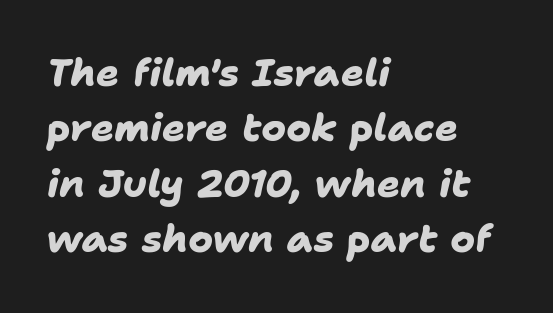
On the weight axis this lands at bold, roughly 700. Observe the absence of serifs on each vertical stroke in this sample. Does the leading feel generous? No, just average. The ragged edge is on the right, which tells us the setting is flush left.
